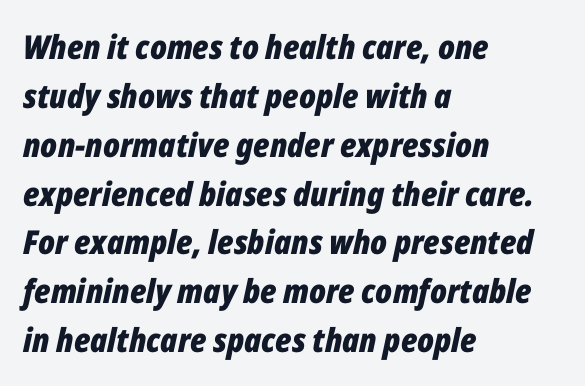
Compared with typical body copy, the letter spacing here is the same. Quick note: italic. The rendering uses a moderate line-height, typical for paragraphs. Line beginnings align vertically; line endings do not.
